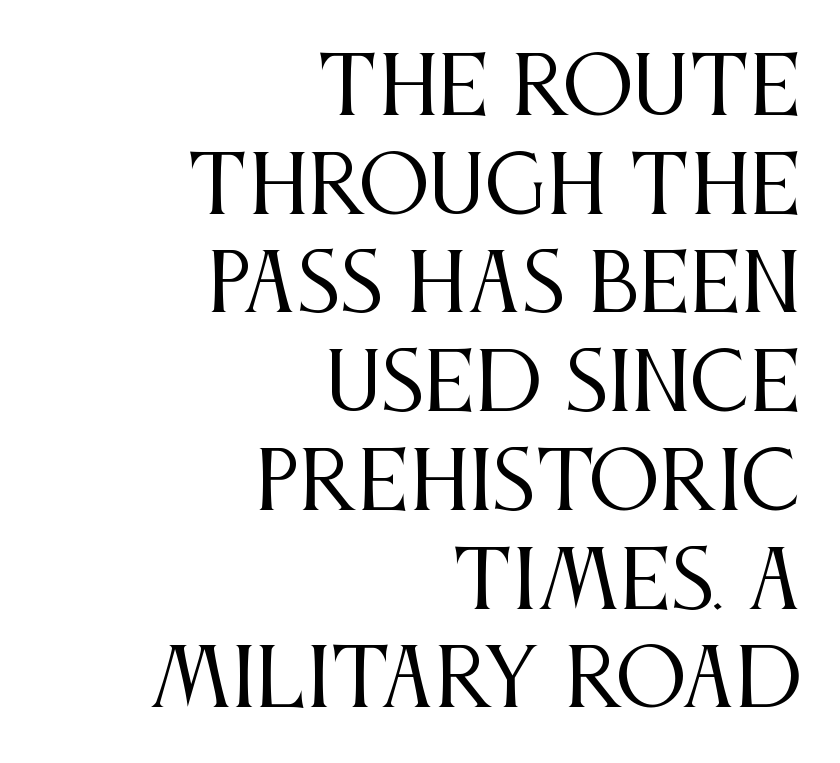
{"serif": "yes", "italic": "no", "bold": "no", "weight": "regular", "width": "condensed", "stroke_contrast": "medium", "x_height": "large", "monospaced": "no", "underline": "no", "align": "right", "line_spacing": "normal", "line_spacing_ratio": 1.25, "letter_spacing": "normal", "letter_spacing_em": 0.0, "glyph_px": 79}
